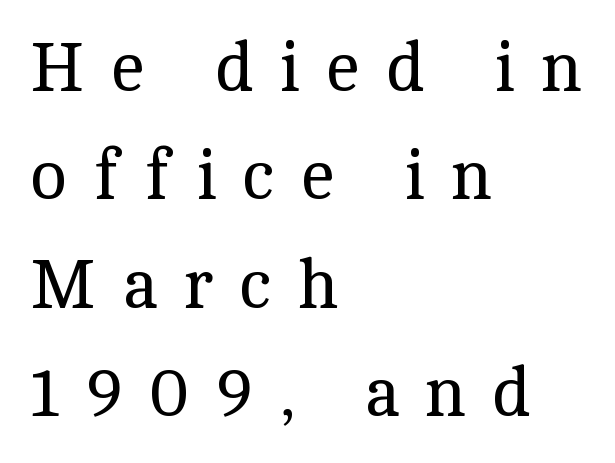
No word sits above an underline. These lines have a slow, spaced-out rhythm from letter to letter. Is this a fixed-width face? No — the glyphs have proportional, varying widths. A normal amount of white space separates one row of letters from the next.
